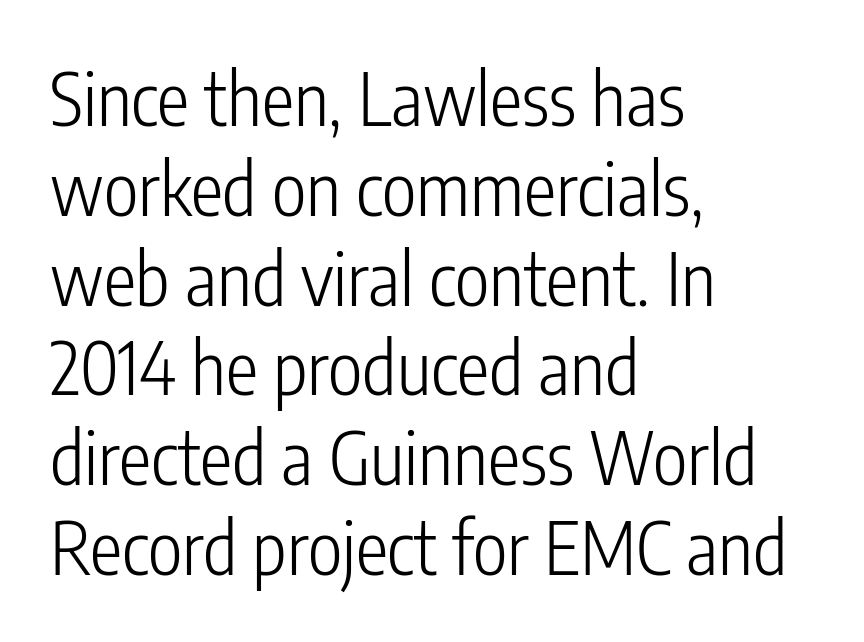
The image shows 73 px light, condensed sans-serif type, upright; set left-aligned, line spacing 1.23x, normal letter spacing, not underlined; low stroke contrast and a medium x-height.
